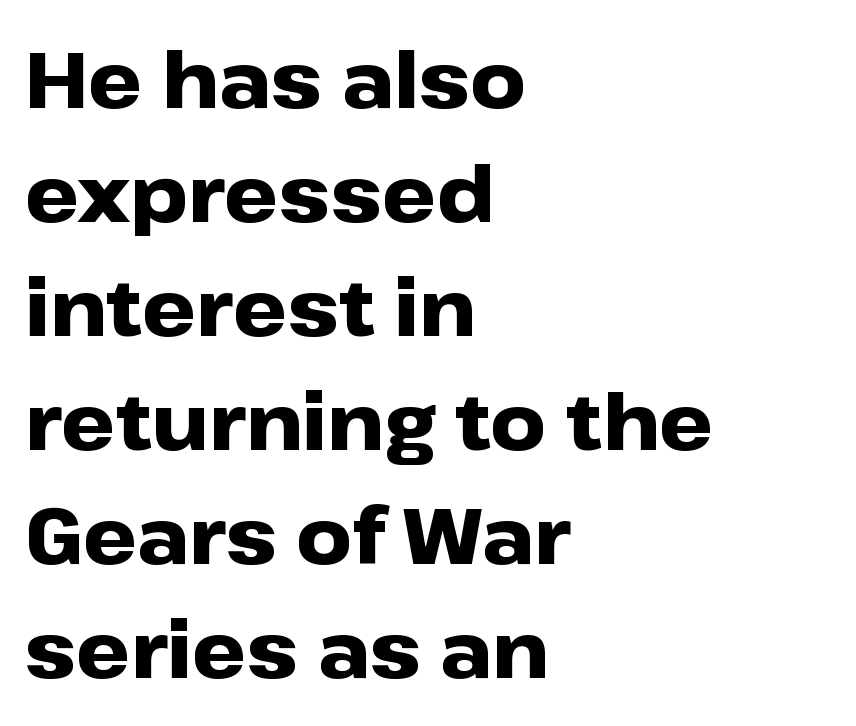
The image shows 77 px heavy, wide sans-serif type, upright; set left-aligned, normal line spacing (1.48x), normal letter spacing, not underlined; low stroke contrast and a medium x-height.
